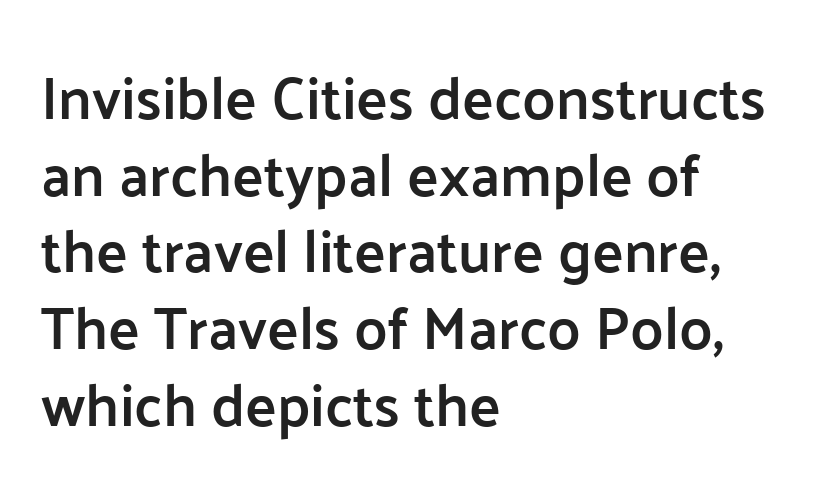
The lettering holds an erect, upright posture throughout. These lines stack with their left ends in a neat column. This sample uses a sans-serif face. Underline: absent. Evenly set lines give the paragraph a standard silhouette. This rendering leaves character spacing at its baseline value.
